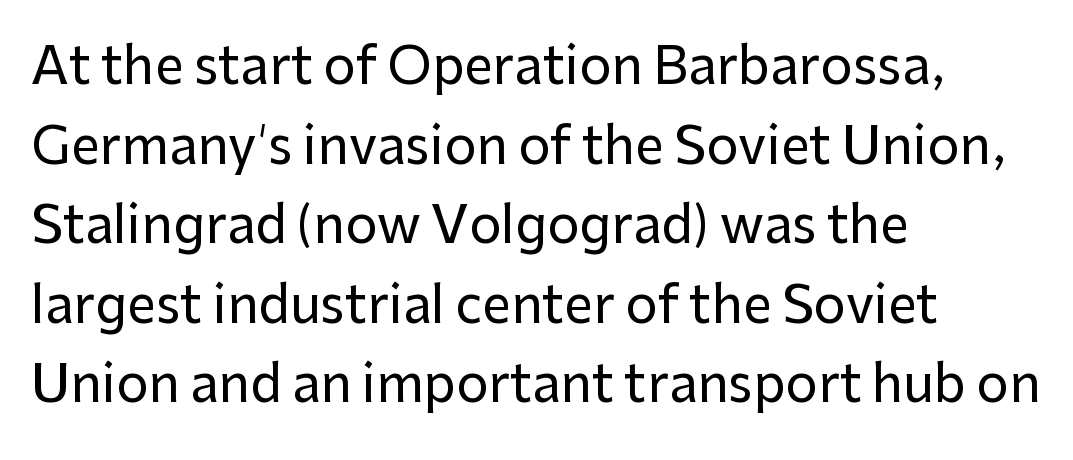
The image shows 51 px sans-serif type, upright; set left-aligned, normal line spacing (1.56x), normal letter spacing, not underlined; low stroke contrast and a medium x-height.
